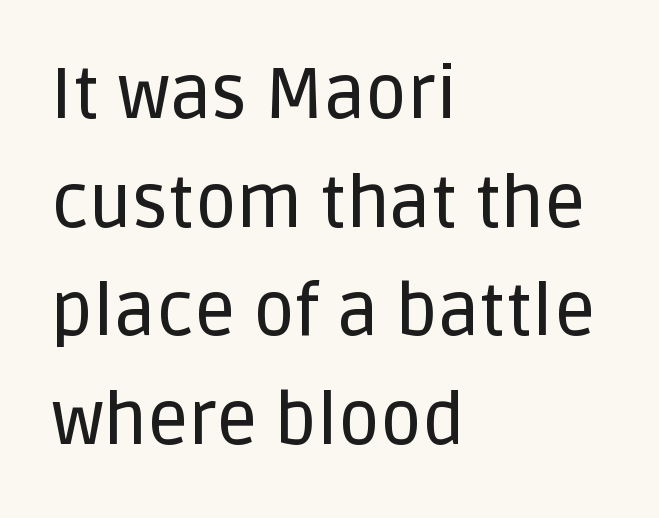
Q: Is the text italic (slanted)? A: No, it is upright.
Q: Is the typeface a serif or a sans-serif typeface? A: Sans-serif.
Q: Is the text underlined? A: No.
Q: How is the paragraph aligned? A: Left-aligned.
Q: Is the spacing between letters normal or unusually wide? A: Normal.
Q: Is the spacing between lines tight, normal or loose? A: Normal.
Q: Width (condensed, normal, or wide)? A: Normal.
Q: Stroke contrast? A: Low.
Q: x-height? A: Large.
Q: Monospaced? A: No.
